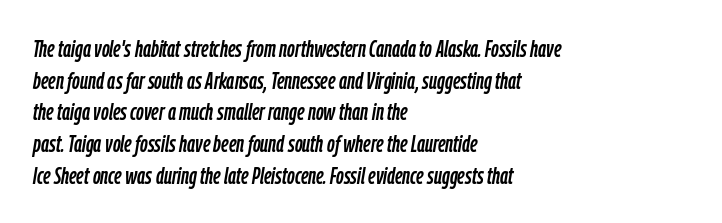
{"italic": "yes", "lean": "right", "slant_degrees": 9, "underline": "no", "align": "left", "line_spacing": "normal", "line_spacing_ratio": 1.32, "letter_spacing": "normal", "letter_spacing_em": 0.0, "glyph_px": 24}
